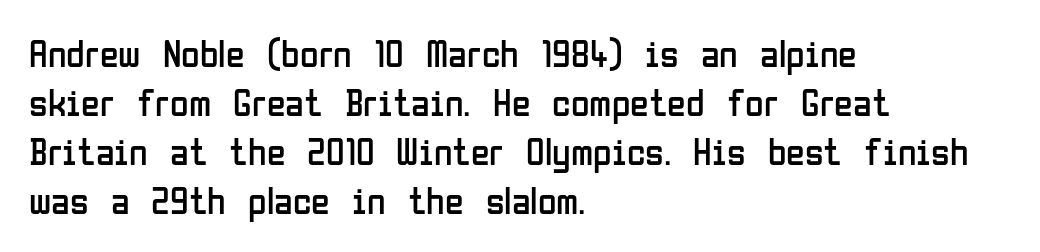
The image shows 38 px regular-weight, condensed sans-serif type, upright; set left-aligned, normal line spacing (1.29x), normal letter spacing, not underlined; low stroke contrast and a medium x-height.
